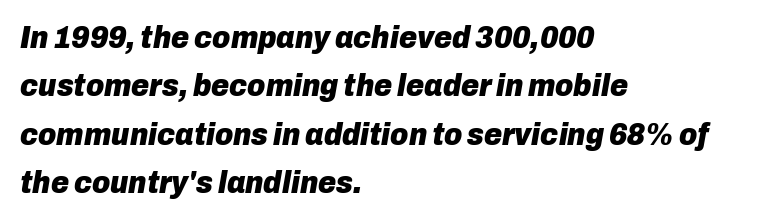
The image shows 31 px heavy type, italic (leaning right); set left-aligned, normal line spacing (1.56x), normal letter spacing, not underlined; low stroke contrast and a medium x-height.
